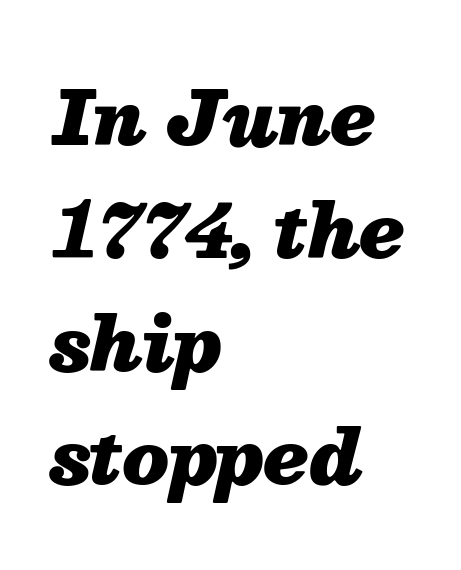
Students, observe: this is what conventionally led text looks like. Compared with a centered layout, this one pins lines to the left instead. The letters advance in unequal steps, a hallmark of proportional type. The rendering applies a slant to the glyphs.
